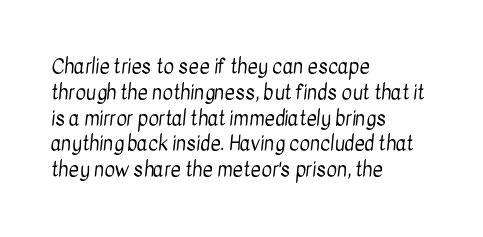
Q: Is the text bold? A: No.
Q: Is the text underlined? A: No.
Q: How is the paragraph aligned? A: Left-aligned.
Q: Is the spacing between letters normal or unusually wide? A: Normal.
Q: Is the spacing between lines tight, normal or loose? A: Normal.
